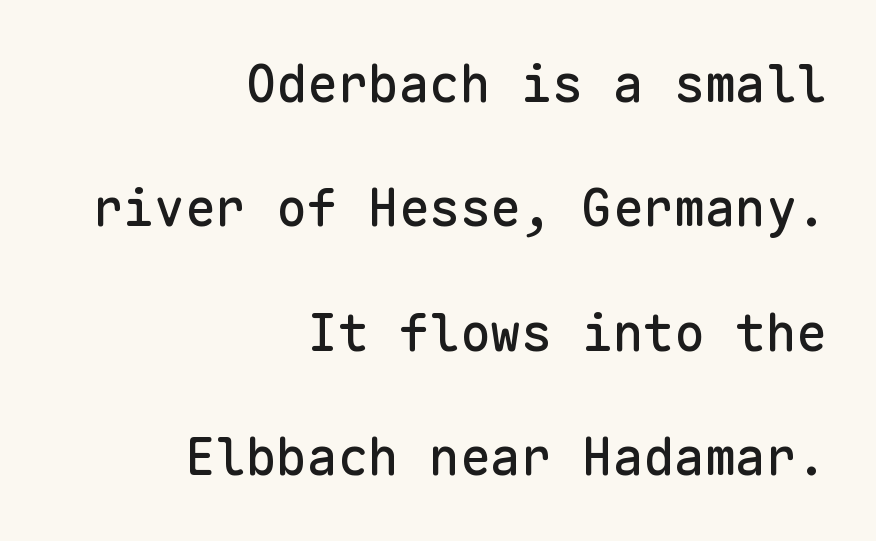
Q: Is the text italic (slanted)? A: No, it is upright.
Q: Is the typeface a serif or a sans-serif typeface? A: Sans-serif.
Q: Is the text underlined? A: No.
Q: How is the paragraph aligned? A: Right-aligned.
Q: Is the spacing between letters normal or unusually wide? A: Normal.
Q: Is the spacing between lines tight, normal or loose? A: Loose.
Q: Width (condensed, normal, or wide)? A: Normal.
Q: Stroke contrast? A: Low.
Q: x-height? A: Medium.
Q: Monospaced? A: Yes.
